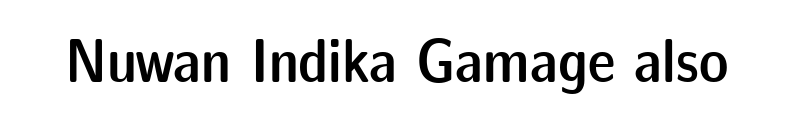
The passage shown is typed in a proportional face where columns would drift. Decoration check: the copy has no underline. Tracking here is standard; glyphs follow each other at the usual distance. Serif or sans? Sans — the stroke terminals are bare.
